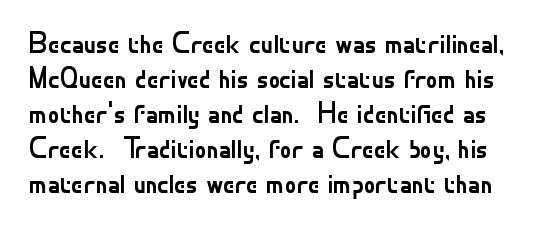
{"serif": "no", "italic": "no", "bold": "no", "weight": "regular", "width": "normal", "stroke_contrast": "low", "x_height": "small", "monospaced": "no", "underline": "no", "line_spacing_ratio": 1.21, "letter_spacing": "normal", "letter_spacing_em": 0.0, "glyph_px": 29}
